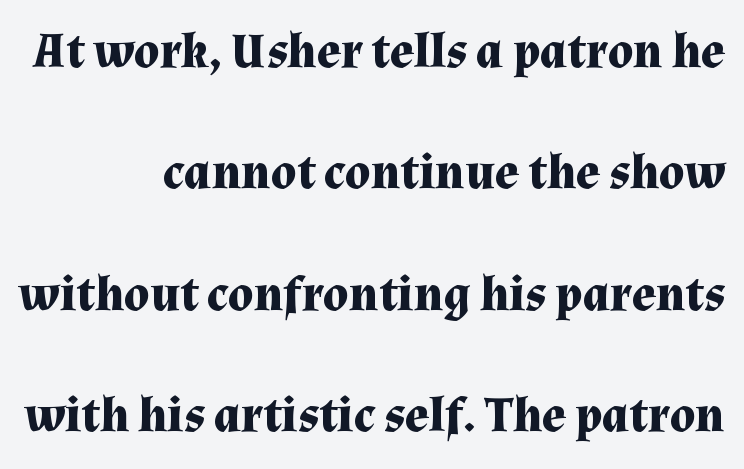
The image shows 50 px bold serif type, upright; set right-aligned, loose line spacing (2.43x), normal letter spacing, not underlined; medium stroke contrast and a medium x-height.
